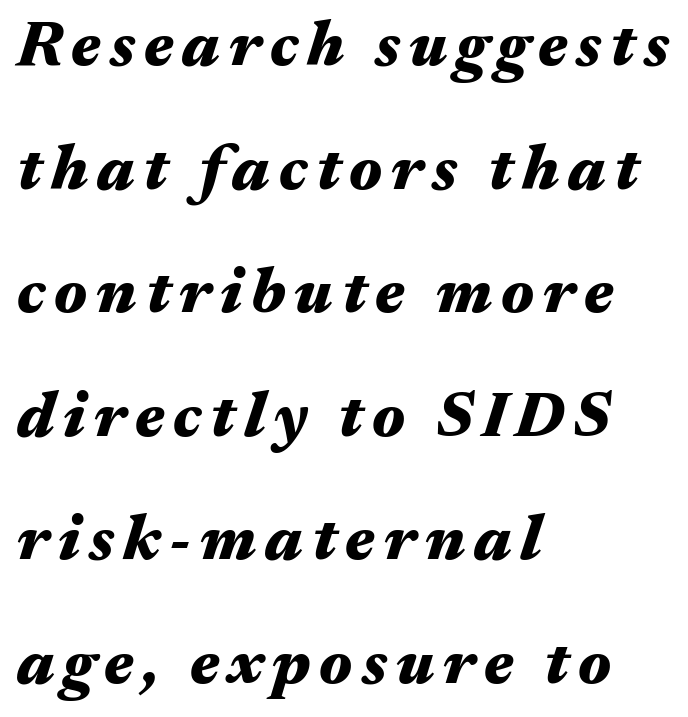
The rendering uses a bold face; every stroke is thick and dark. Every row of glyphs begins at an identical x-position on the left. The letters advance in unequal steps, a hallmark of proportional type. Whoever set this chose breathing room over compactness in the vertical rhythm. The font's italic variant was chosen for this text. Underline: absent.
